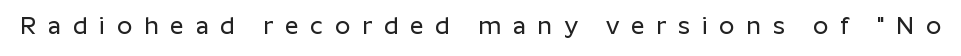
This rendering widens character spacing well past its baseline value. Glance below the letters and you will spot only blank space. Ascenders rise straight up at ninety degrees.
